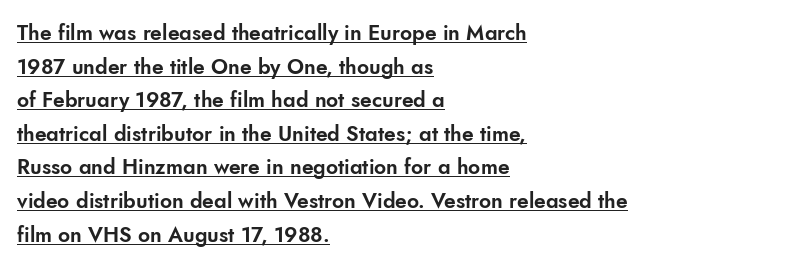
Q: Is the text italic (slanted)? A: No, it is upright.
Q: Is the text underlined? A: Yes.
Q: How is the paragraph aligned? A: Left-aligned.
Q: Is the spacing between letters normal or unusually wide? A: Normal.
Q: Is the spacing between lines tight, normal or loose? A: Normal.
